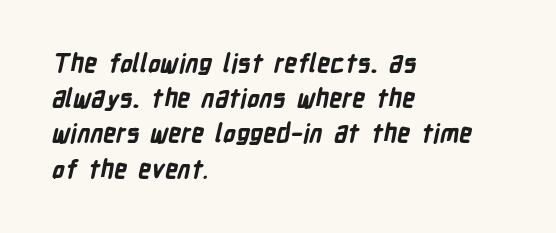
The image shows 25 px bold type; set left-aligned, normal line spacing (1.41x), normal letter spacing, not underlined.
